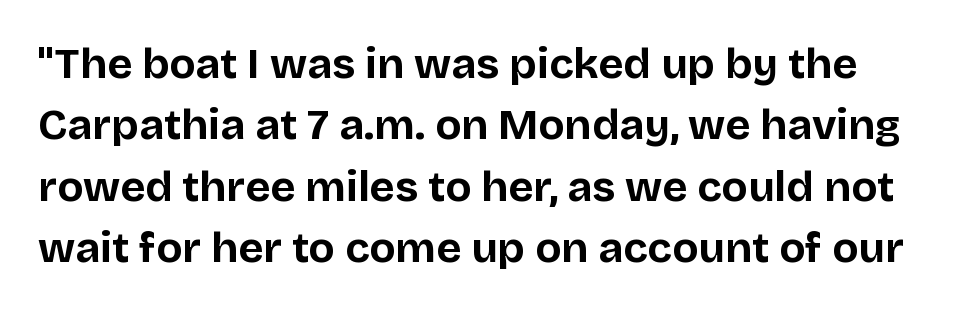
Q: Is the text bold? A: Yes.
Q: Is the text italic (slanted)? A: No, it is upright.
Q: Is the typeface a serif or a sans-serif typeface? A: Sans-serif.
Q: Is the text underlined? A: No.
Q: Is the spacing between letters normal or unusually wide? A: Normal.
Q: Is the spacing between lines tight, normal or loose? A: Normal.
Q: Width (condensed, normal, or wide)? A: Normal.
Q: Stroke contrast? A: Low.
Q: x-height? A: Large.
Q: Monospaced? A: No.
